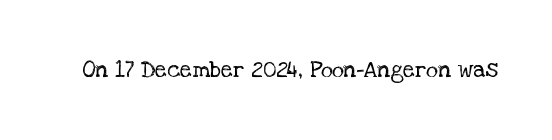
The image shows 23 px text type, upright; set normal letter spacing, not underlined.
